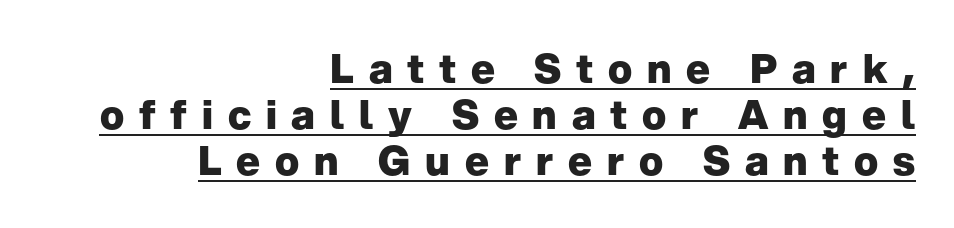
Q: Is the text bold? A: Yes.
Q: Is the text italic (slanted)? A: No, it is upright.
Q: Is the typeface a serif or a sans-serif typeface? A: Sans-serif.
Q: Is the text underlined? A: Yes.
Q: How is the paragraph aligned? A: Right-aligned.
Q: Is the spacing between letters normal or unusually wide? A: Unusually wide.
Q: Is the spacing between lines tight, normal or loose? A: Tight.
Q: Width (condensed, normal, or wide)? A: Normal.
Q: Stroke contrast? A: Low.
Q: x-height? A: Medium.
Q: Monospaced? A: No.
